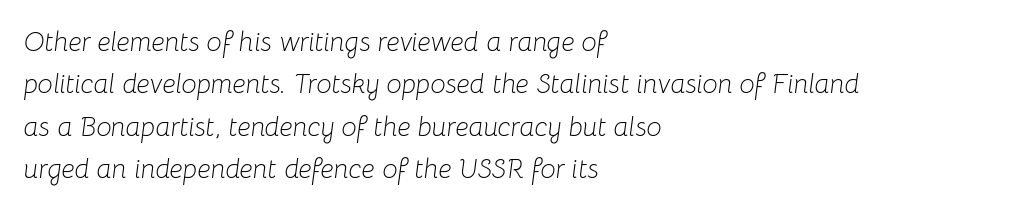
The image shows 27 px text type, italic (leaning right); set left-aligned, normal line spacing (1.57x), normal letter spacing, not underlined.
